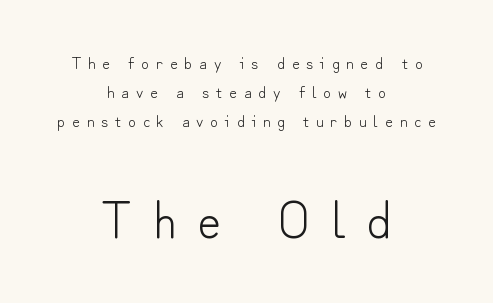
The image shows 52 px light sans-serif type, upright; set centered, normal line spacing (1.7x), unusually wide letter spacing (+0.4 em), not underlined; the second (bottom) block is 3.06x larger; low stroke contrast and a small x-height.
